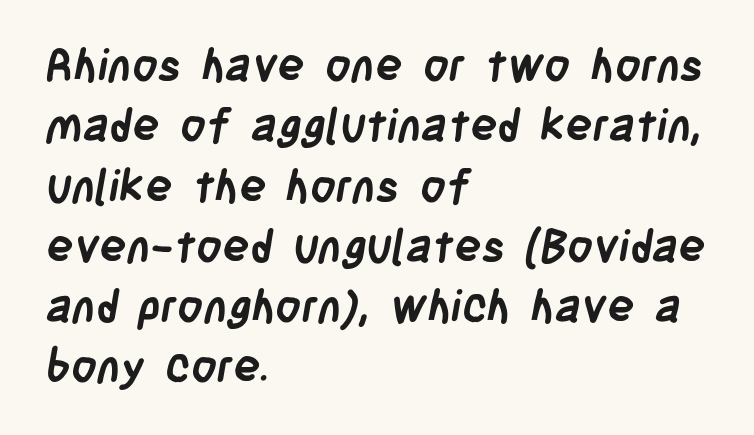
The image shows 45 px semibold, condensed sans-serif type; set left-aligned, normal line spacing (1.34x), normal letter spacing, not underlined; low stroke contrast and a large x-height.
